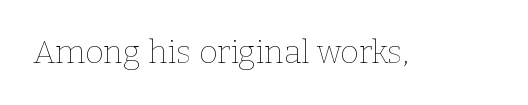
Characters remain perfectly vertical along every line. No chunkiness to these letters — they're not bold. You could not count columns in this text — the font is proportionally spaced. The gap between lines stays unmarked. This sample uses plain, unmodified letter spacing.
